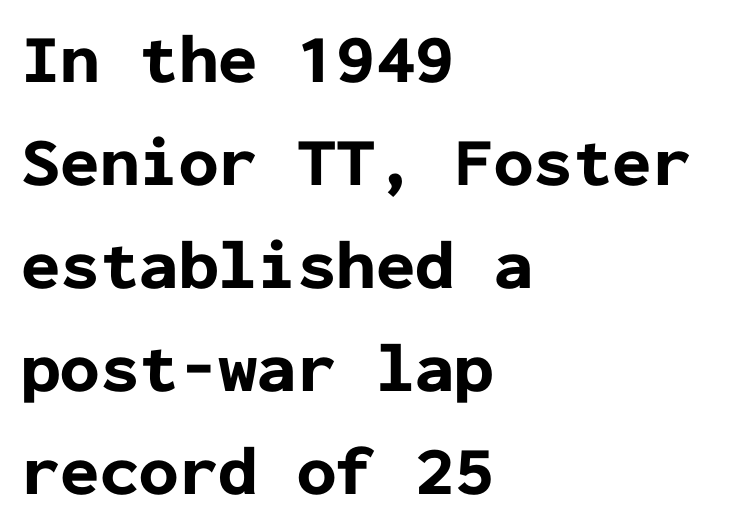
{"serif": "no", "italic": "no", "bold": "yes", "weight": "bold", "width": "normal", "stroke_contrast": "low", "x_height": "medium", "monospaced": "yes", "underline": "no", "align": "left", "line_spacing": "normal", "line_spacing_ratio": 1.47, "letter_spacing": "normal", "letter_spacing_em": 0.0, "glyph_px": 70}
